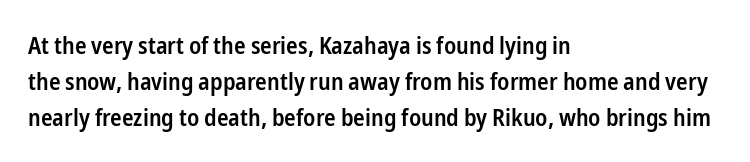
Q: Is the text bold? A: Semi-bold.
Q: Is the text italic (slanted)? A: No, it is upright.
Q: Is the text underlined? A: No.
Q: How is the paragraph aligned? A: Left-aligned.
Q: Is the spacing between letters normal or unusually wide? A: Normal.
Q: Is the spacing between lines tight, normal or loose? A: Normal.
